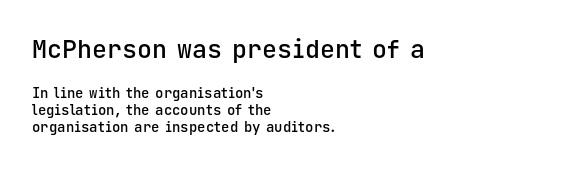
{"italic": "no", "bold": "semi", "underline": "no", "align": "left", "line_spacing_ratio": 1.23, "letter_spacing": "normal", "letter_spacing_em": 0.0, "larger_block": "first", "size_ratio": 1.79, "glyph_px": 25}
